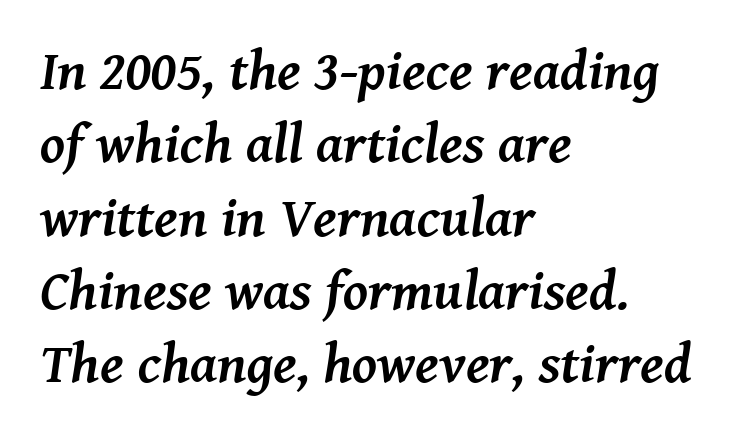
Q: Is the text bold? A: Yes.
Q: Is the text italic (slanted)? A: Yes, it leans right by about 8 degrees.
Q: Is the typeface a serif or a sans-serif typeface? A: Serif.
Q: Is the text underlined? A: No.
Q: How is the paragraph aligned? A: Left-aligned.
Q: Is the spacing between letters normal or unusually wide? A: Normal.
Q: Is the spacing between lines tight, normal or loose? A: Normal.
Q: Width (condensed, normal, or wide)? A: Normal.
Q: Stroke contrast? A: Medium.
Q: x-height? A: Medium.
Q: Monospaced? A: No.
